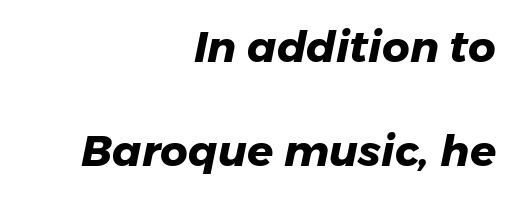
The designer dialed line spacing up above the default. Layout note: lines flush right. Varying glyph widths throughout — classic text-font behaviour. Chunky letters — that's bold for sure. The foot of each line stays bare and open. The gaps between neighbouring characters are ordinary and unremarkable.
